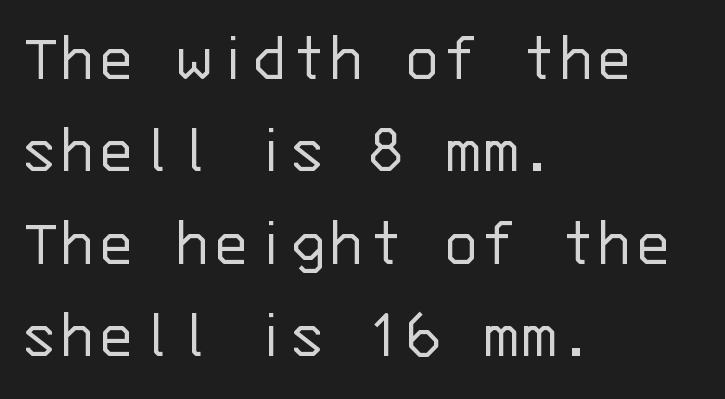
{"serif": "no", "italic": "no", "bold": "no", "weight": "light", "width": "normal", "stroke_contrast": "low", "x_height": "large", "monospaced": "yes", "underline": "no", "align": "left", "line_spacing": "normal", "line_spacing_ratio": 1.3, "letter_spacing": "normal", "letter_spacing_em": 0.0, "glyph_px": 71}
